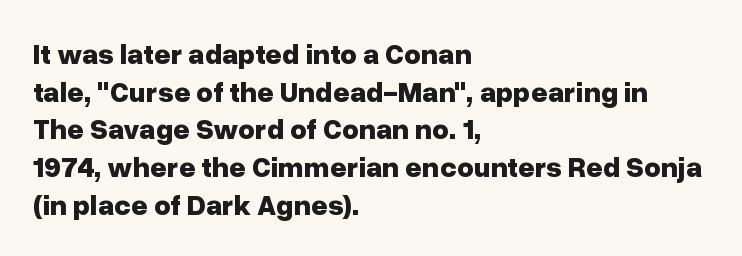
{"serif": "no", "italic": "no", "bold": "yes", "weight": "bold", "width": "normal", "stroke_contrast": "low", "x_height": "medium", "monospaced": "no", "underline": "no", "align": "left", "line_spacing": "normal", "line_spacing_ratio": 1.3, "letter_spacing": "normal", "letter_spacing_em": 0.0, "glyph_px": 29}
